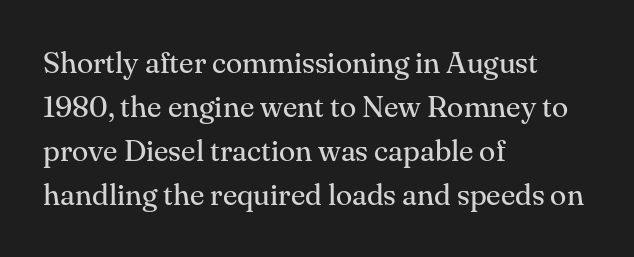
Vertically, the passage feels balanced, rows spaced as you'd expect. The rendering uses natural spacing where letterforms have individual widths. Check where the strokes stop: tiny serifs finish them off. The typeface has the unassuming heft of standard copy or less. The ragged edge is on the right, which tells us the setting is flush left.
